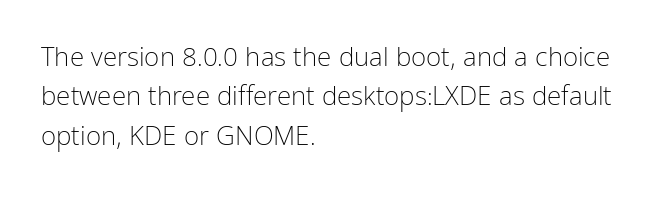
{"italic": "no", "bold": "no", "underline": "no", "align": "left", "line_spacing": "normal", "line_spacing_ratio": 1.51, "letter_spacing": "normal", "letter_spacing_em": 0.0, "glyph_px": 26}
